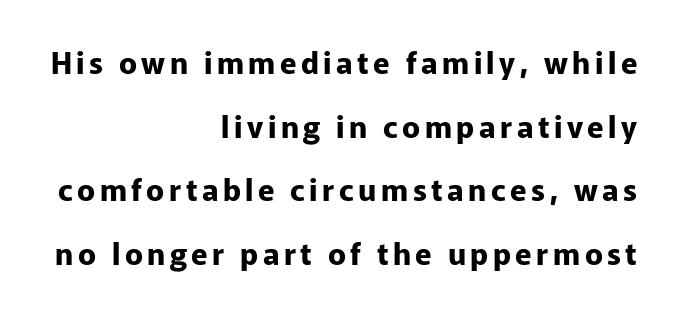
Nobody drew a line under any word here. This sample uses a sans-serif face. Is this a fixed-width face? No — the glyphs have proportional, varying widths. No italicization has been applied; the sample stays upright.
